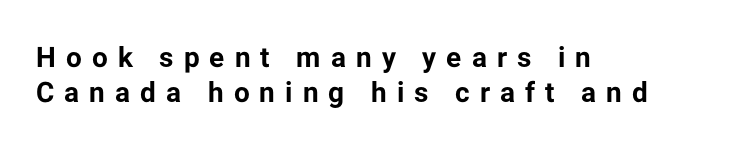
Q: Is the text bold? A: Yes.
Q: Is the text italic (slanted)? A: No, it is upright.
Q: Is the typeface a serif or a sans-serif typeface? A: Sans-serif.
Q: Is the text underlined? A: No.
Q: How is the paragraph aligned? A: Left-aligned.
Q: Is the spacing between letters normal or unusually wide? A: Unusually wide.
Q: Is the spacing between lines tight, normal or loose? A: Normal.
Q: Width (condensed, normal, or wide)? A: Normal.
Q: Stroke contrast? A: Low.
Q: x-height? A: Medium.
Q: Monospaced? A: No.
